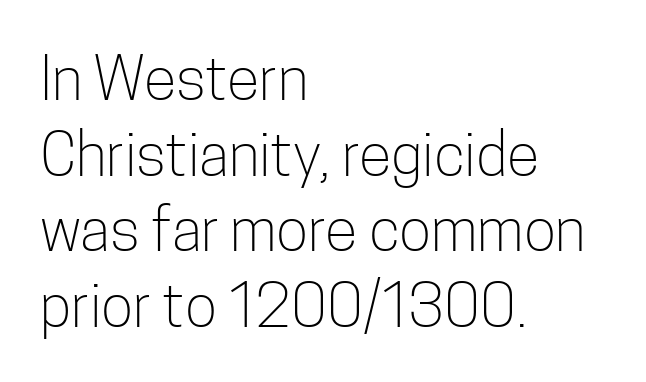
{"serif": "no", "italic": "no", "bold": "no", "weight": "light", "width": "condensed", "stroke_contrast": "low", "x_height": "medium", "monospaced": "no", "underline": "no", "align": "left", "line_spacing": "normal", "line_spacing_ratio": 1.26, "letter_spacing": "normal", "letter_spacing_em": 0.0, "glyph_px": 60}
